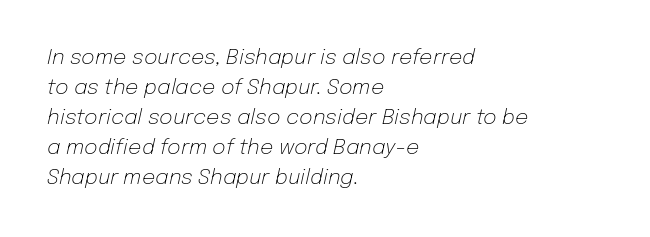
One glance says typical: line gaps are just what's usual. Each stroke keeps to a modest, everyday thickness or less. Layout note: lines flush left. The zone under the glyphs is completely vacant. This is oblique type, the kind used for emphasis or titles. These lines keep a tight, regular rhythm from letter to letter.
